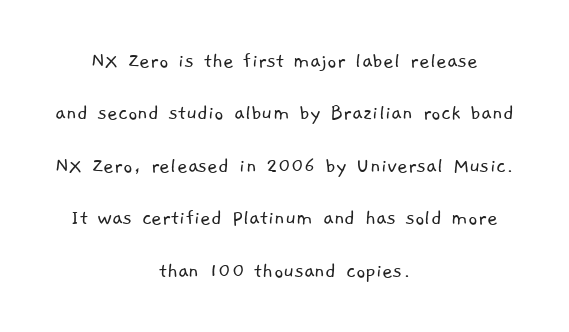
The gaps between neighbouring characters are ordinary and unremarkable. The passage is arranged like a title page — every line centered. Check under the words: just untouched page. If you measured baseline to baseline, you'd find a long distance. Letters have the restrained weight of plain body copy at most.
